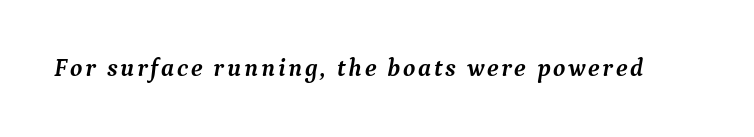
{"italic": "yes", "lean": "right", "slant_degrees": 9, "bold": "yes", "underline": "no", "glyph_px": 25}
